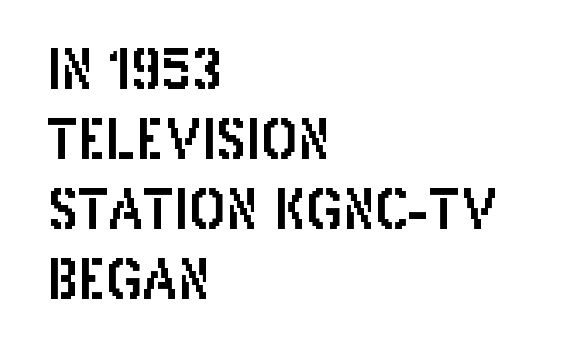
The image shows 55 px condensed sans-serif type, upright; set left-aligned, normal line spacing (1.27x), normal letter spacing, not underlined; low stroke contrast and a large x-height.
